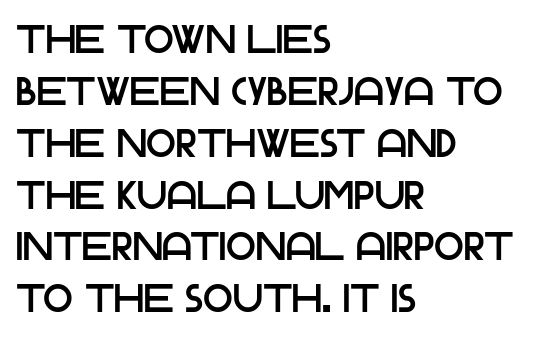
{"serif": "no", "italic": "no", "width": "normal", "stroke_contrast": "low", "x_height": "large", "monospaced": "no", "underline": "no", "align": "left", "line_spacing": "normal", "line_spacing_ratio": 1.33, "letter_spacing": "normal", "letter_spacing_em": 0.0, "glyph_px": 39}
